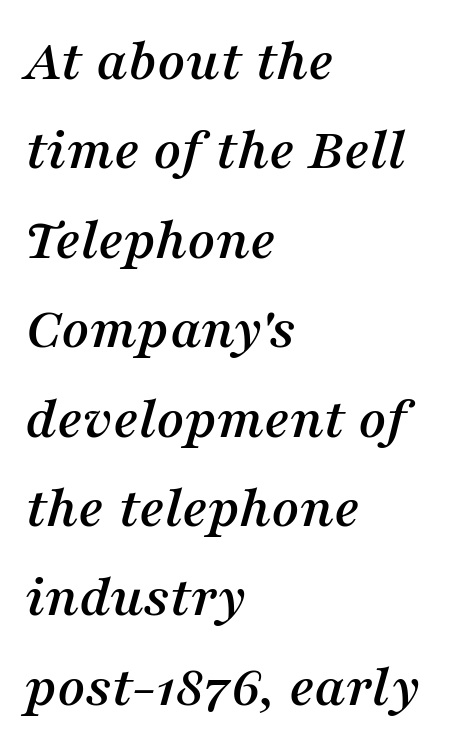
The image shows 60 px serif type, italic (leaning right); set left-aligned, normal line spacing (1.49x), normal letter spacing, not underlined; medium stroke contrast and a medium x-height.
